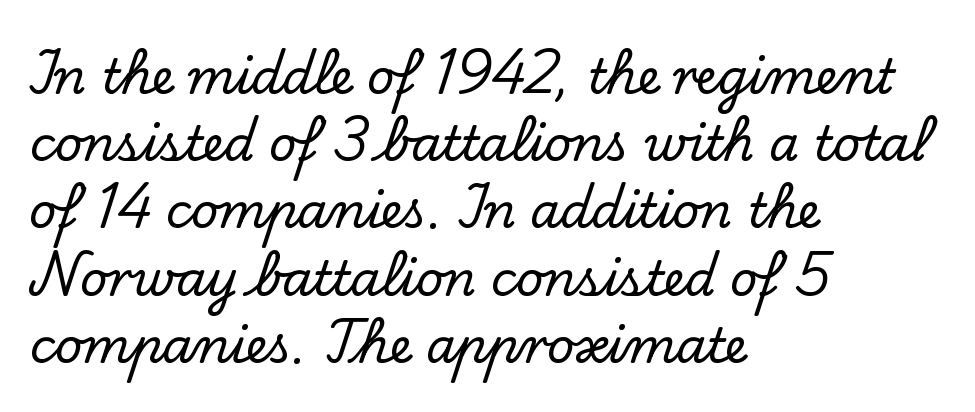
Compared with a centered layout, this one pins lines to the left instead. Quick note: interline space is typical. These lines are rendered in a variable-pitch font. A bare baseline throughout the passage.
